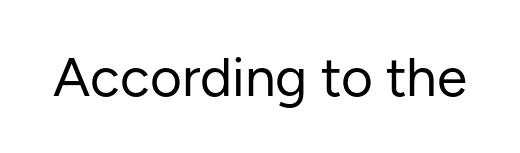
{"serif": "no", "italic": "no", "bold": "no", "weight": "regular", "width": "normal", "stroke_contrast": "low", "x_height": "medium", "monospaced": "no", "underline": "no", "letter_spacing": "normal", "letter_spacing_em": 0.0, "glyph_px": 55}
